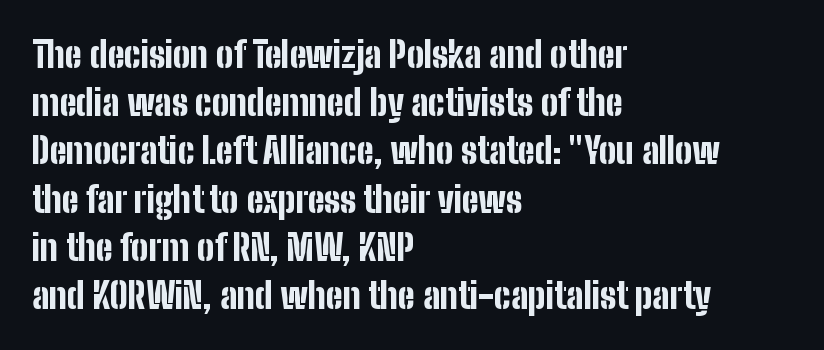
{"serif": "no", "italic": "no", "bold": "yes", "weight": "bold", "width": "condensed", "stroke_contrast": "low", "x_height": "medium", "monospaced": "no", "underline": "no", "align": "left", "line_spacing": "normal", "line_spacing_ratio": 1.34, "letter_spacing": "normal", "letter_spacing_em": 0.0, "glyph_px": 36}
